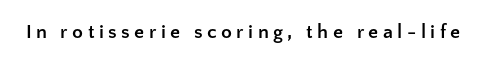
The image shows 20 px bold type, upright; set unusually wide letter spacing (+0.22 em), not underlined.
